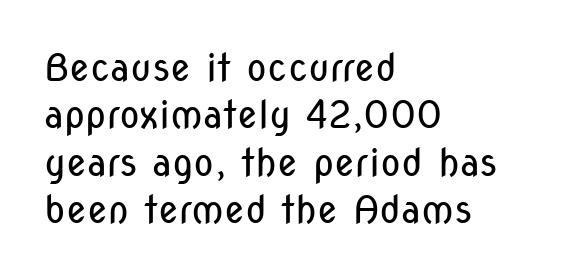
The image shows 38 px regular-weight, condensed sans-serif type, upright; set left-aligned, normal line spacing (1.25x), normal letter spacing, not underlined; low stroke contrast and a medium x-height.
